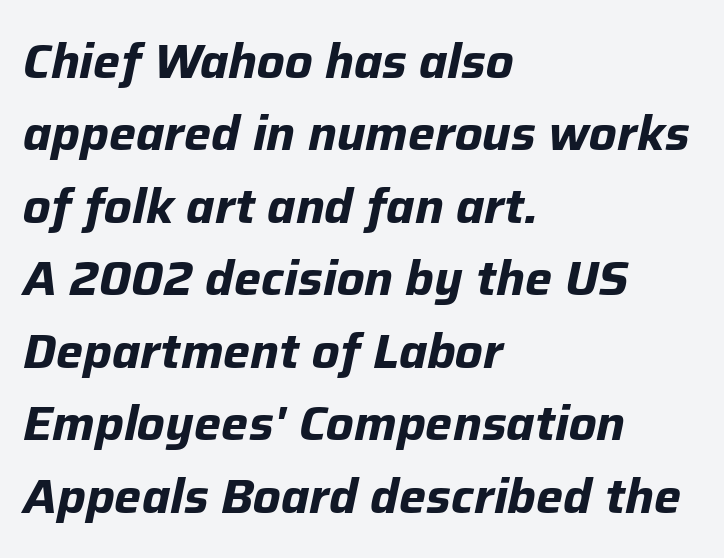
{"italic": "yes", "lean": "right", "slant_degrees": 12, "bold": "yes", "weight": "bold", "width": "normal", "stroke_contrast": "low", "x_height": "medium", "monospaced": "no", "underline": "no", "align": "left", "line_spacing": "normal", "line_spacing_ratio": 1.51, "letter_spacing": "normal", "letter_spacing_em": 0.0, "glyph_px": 48}
